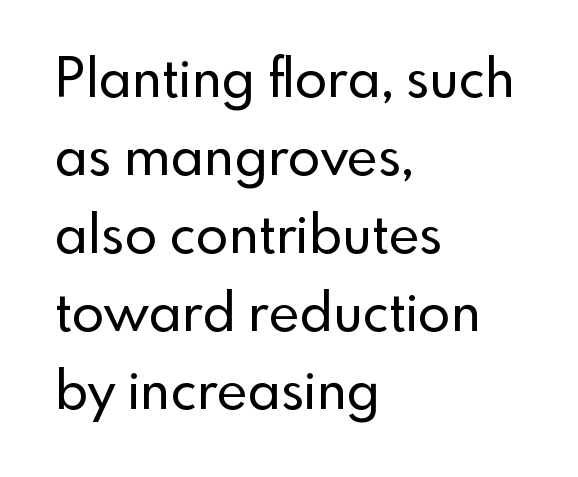
Q: Is the text italic (slanted)? A: No, it is upright.
Q: Is the typeface a serif or a sans-serif typeface? A: Sans-serif.
Q: Is the text underlined? A: No.
Q: How is the paragraph aligned? A: Left-aligned.
Q: Is the spacing between letters normal or unusually wide? A: Normal.
Q: Is the spacing between lines tight, normal or loose? A: Normal.
Q: Width (condensed, normal, or wide)? A: Normal.
Q: x-height? A: Small.
Q: Monospaced? A: No.
